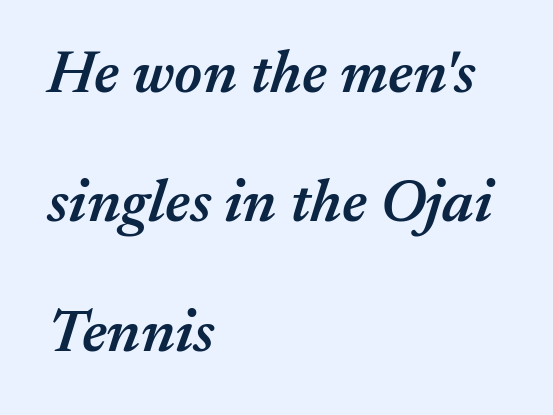
The image shows 61 px semibold type, italic (leaning right); set left-aligned, loose line spacing (2.12x), normal letter spacing, not underlined; medium stroke contrast and a medium x-height.
